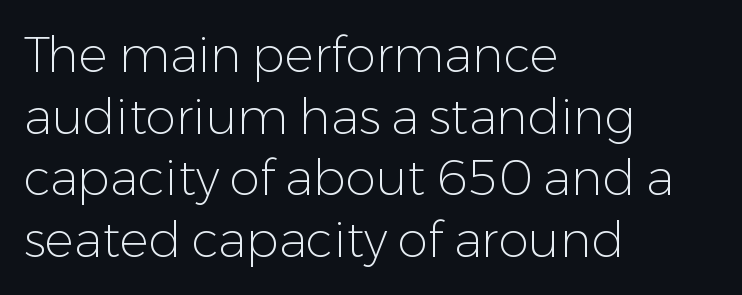
Q: Is the text bold? A: No.
Q: Is the text italic (slanted)? A: No, it is upright.
Q: Is the typeface a serif or a sans-serif typeface? A: Sans-serif.
Q: Is the text underlined? A: No.
Q: How is the paragraph aligned? A: Left-aligned.
Q: Is the spacing between letters normal or unusually wide? A: Normal.
Q: Is the spacing between lines tight, normal or loose? A: Normal.
Q: Width (condensed, normal, or wide)? A: Normal.
Q: Stroke contrast? A: Low.
Q: x-height? A: Medium.
Q: Monospaced? A: No.
